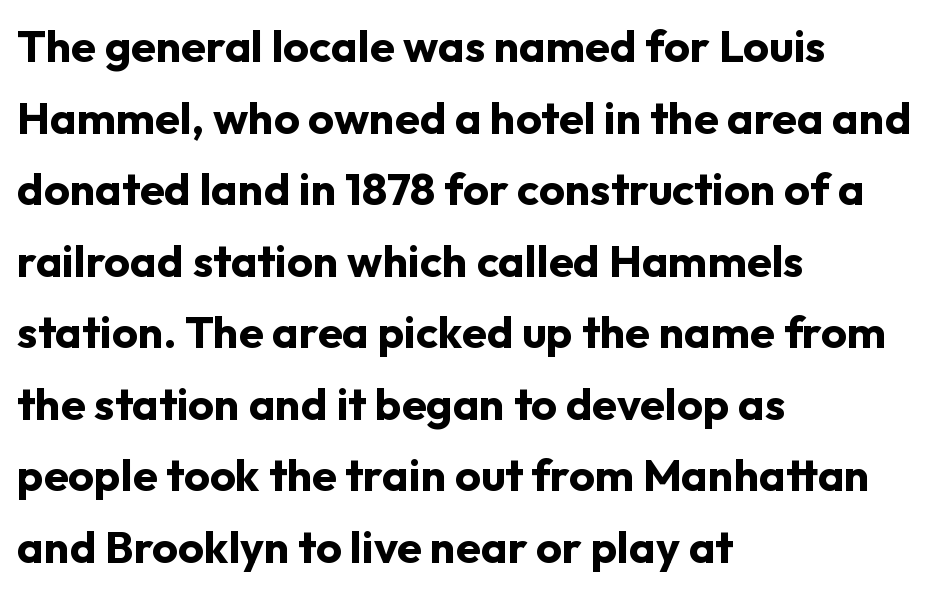
Horizontally, the lines are justified to the leading edge only. Strong, thick strokes mark this as bold type. Nobody drew a line under any word here. No extra tracking has been applied to these lines. Serifs: no, the terminals of the letterforms are clean.
